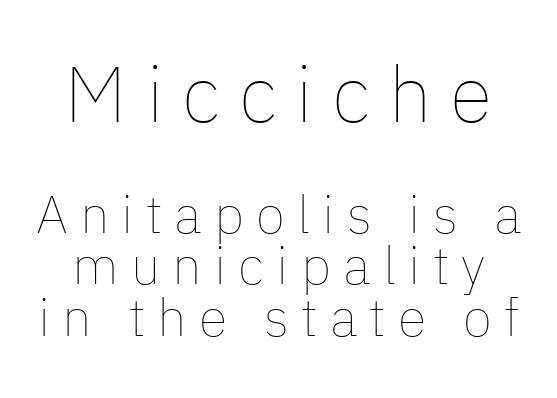
{"italic": "no", "bold": "no", "weight": "thin", "width": "normal", "stroke_contrast": "low", "x_height": "medium", "monospaced": "no", "underline": "no", "line_spacing": "tight", "line_spacing_ratio": 0.97, "letter_spacing": "wide", "letter_spacing_em": 0.23, "larger_block": "first", "size_ratio": 1.49, "glyph_px": 79}
